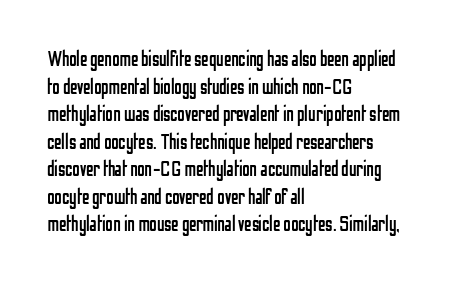
Teacher's note: observe the even left margin — that is flush-left alignment. The line texture is even and compact thanks to regular tracking. The lettering stays uniformly vertical, giving the passage a roman look. The baseline area is clear.
